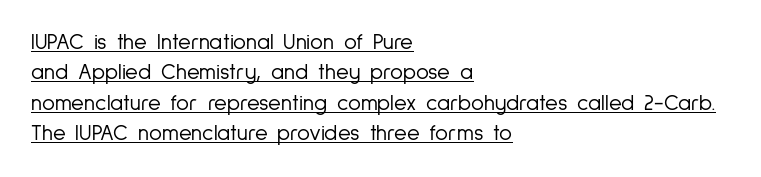
Standard letterfit; no display-style spreading of the glyphs. The rendering anchors every line to the left-hand side. The letters stand upright; this is a roman face. The specimen includes a rule beneath the text block's lines.
